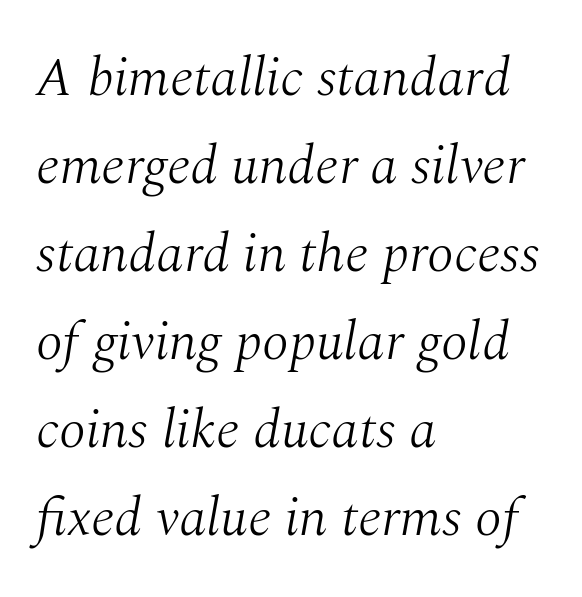
The image shows 55 px light serif type, italic (leaning right); set left-aligned, normal line spacing (1.6x), normal letter spacing, not underlined; medium stroke contrast and a medium x-height.
